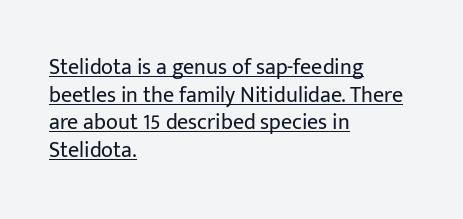
{"italic": "no", "bold": "no", "underline": "yes", "align": "left", "line_spacing": "normal", "line_spacing_ratio": 1.26, "letter_spacing": "normal", "letter_spacing_em": 0.0, "glyph_px": 22}
